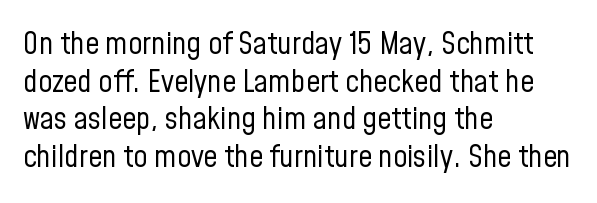
Q: Is the text bold? A: No.
Q: Is the text italic (slanted)? A: No, it is upright.
Q: Is the typeface a serif or a sans-serif typeface? A: Sans-serif.
Q: Is the text underlined? A: No.
Q: How is the paragraph aligned? A: Left-aligned.
Q: Is the spacing between letters normal or unusually wide? A: Normal.
Q: Width (condensed, normal, or wide)? A: Condensed.
Q: Stroke contrast? A: Low.
Q: x-height? A: Medium.
Q: Monospaced? A: No.
